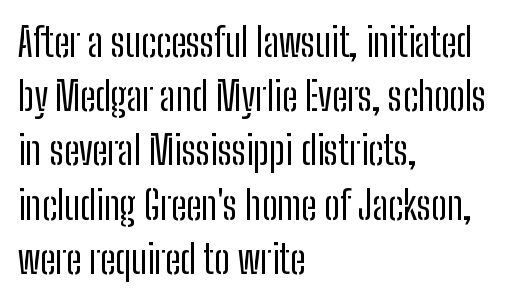
The image shows 39 px regular-weight, condensed sans-serif type, upright; set left-aligned, normal line spacing (1.39x), normal letter spacing, not underlined; low stroke contrast and a medium x-height.
